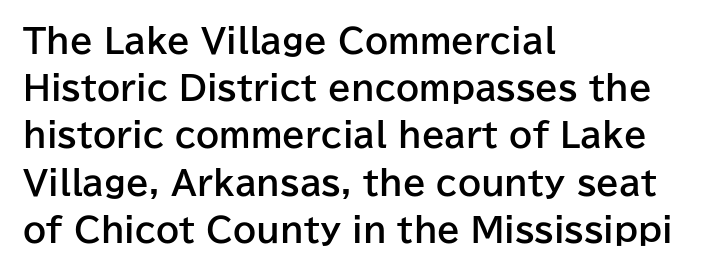
{"serif": "no", "italic": "no", "bold": "yes", "weight": "bold", "width": "normal", "stroke_contrast": "low", "x_height": "medium", "monospaced": "no", "underline": "no", "align": "left", "line_spacing": "normal", "line_spacing_ratio": 1.43, "letter_spacing": "normal", "letter_spacing_em": 0.0, "glyph_px": 33}
